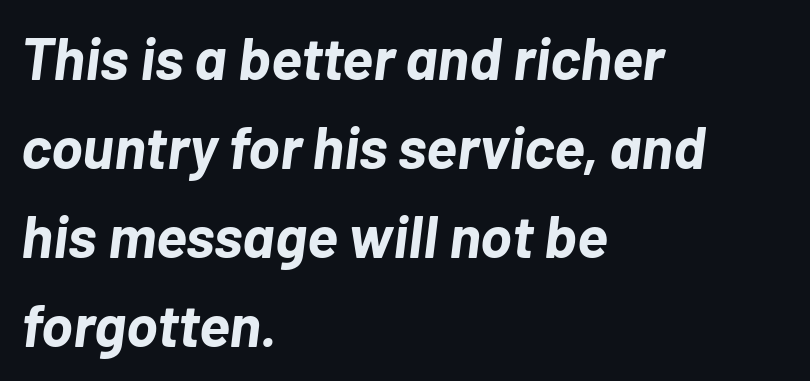
The image shows 59 px bold type, italic (leaning right); set left-aligned, normal line spacing (1.51x), normal letter spacing, not underlined; low stroke contrast and a medium x-height.
